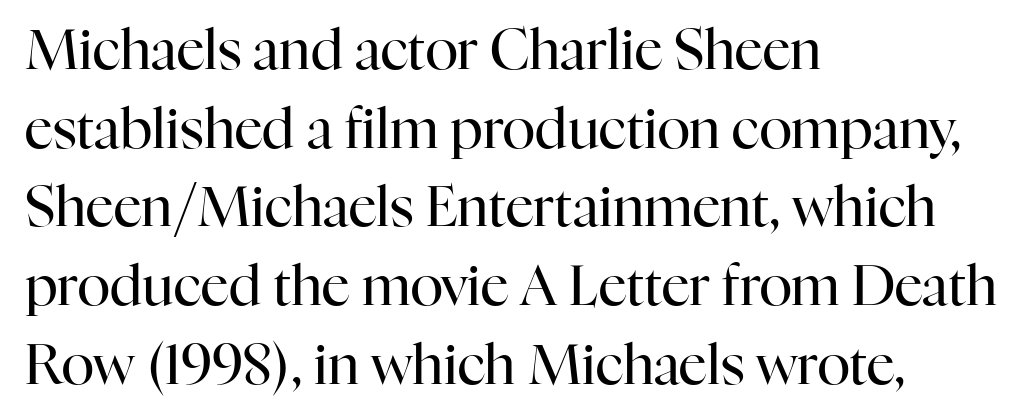
Inter-character spacing is left at the font's built-in metrics. Rule under the text: the space is simply empty. Is the block centered? No — it sits flush against the left margin. Here the designer chose a conventional face with non-uniform glyph widths. The vertical gap from one line to the next is medium.
